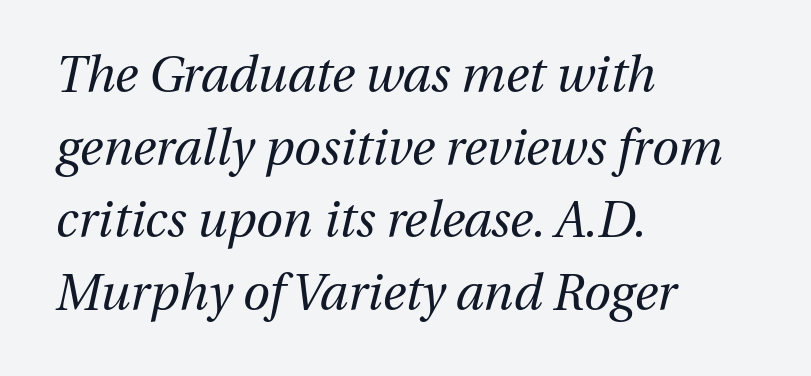
The image shows 49 px regular-weight type, italic (leaning right); set left-aligned, normal line spacing (1.48x), normal letter spacing, not underlined; medium stroke contrast and a medium x-height.
